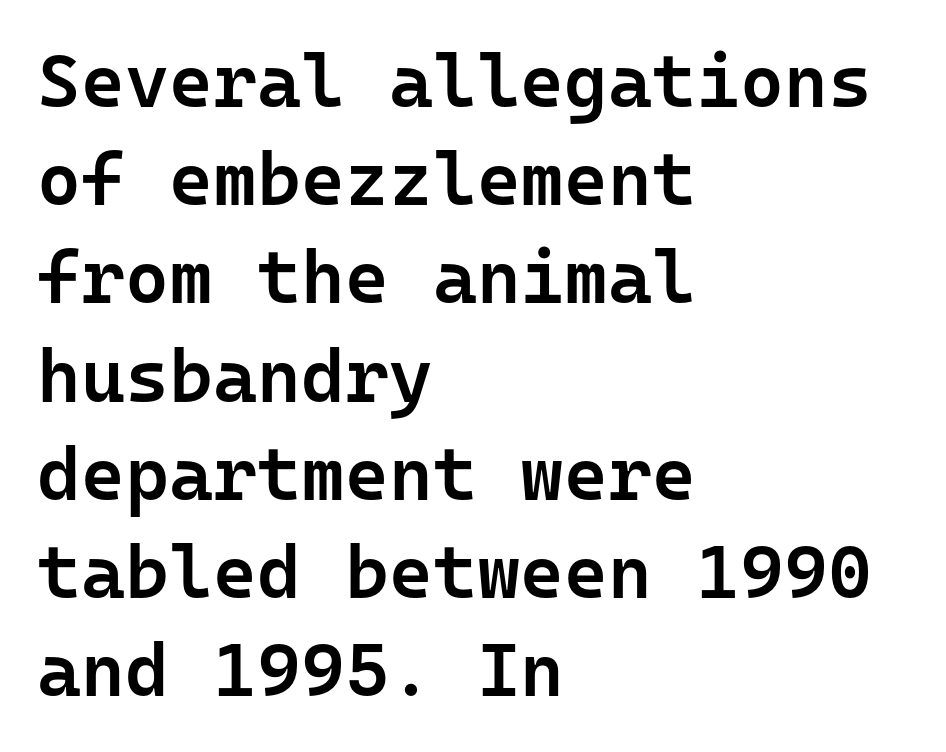
The image shows 75 px semibold sans-serif type, upright, monospaced; set left-aligned, normal line spacing (1.31x), normal letter spacing, not underlined; low stroke contrast and a medium x-height.
